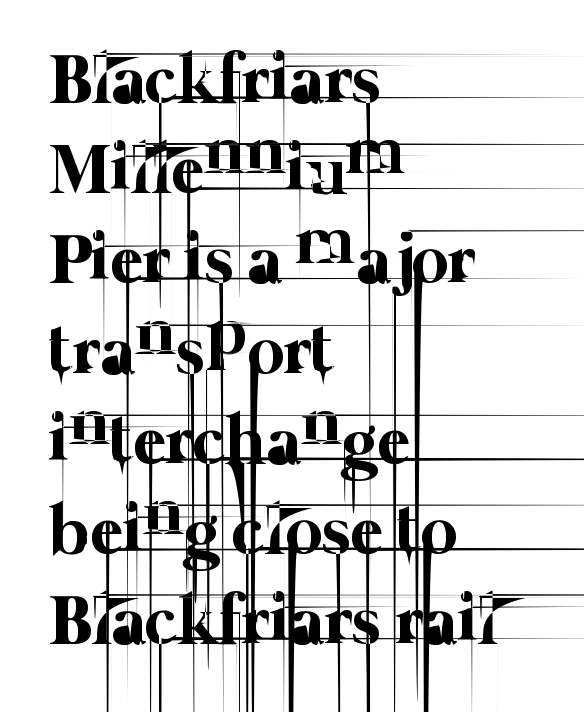
Caption: face not bold, strokes unweighted. What stands out about the letter spacing? Nothing — it is the standard amount. Interline gaps are of average width in this sample. The rendering uses natural spacing where letterforms have individual widths. Just letters on the line, the space beneath them empty. Casual observation: everything's shoved over to the left.
